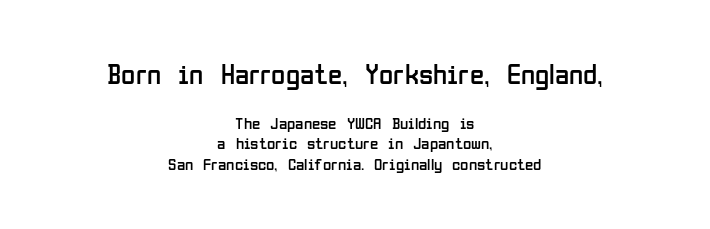
The baseline area is clear. The compositor balanced each line on the midline. The letters sit at their default tracking, neither squeezed nor spread. Type size steps down from the first block to the second. Stroke mass is kept to a normal reading level or below. The lettering stays uniformly vertical, giving the passage a roman look.
